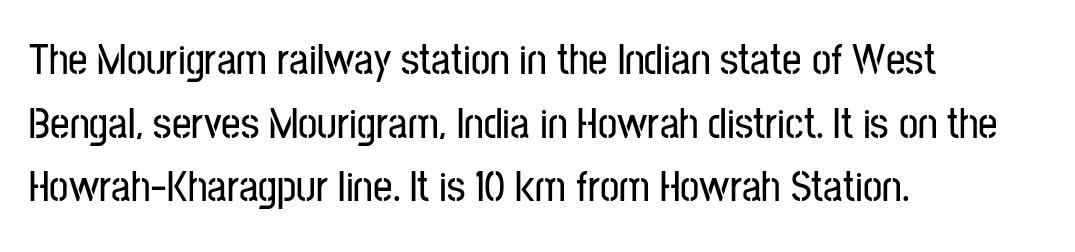
{"serif": "no", "italic": "no", "width": "condensed", "stroke_contrast": "low", "x_height": "medium", "monospaced": "no", "underline": "no", "align": "left", "line_spacing": "normal", "line_spacing_ratio": 1.48, "letter_spacing": "normal", "letter_spacing_em": 0.0, "glyph_px": 43}
